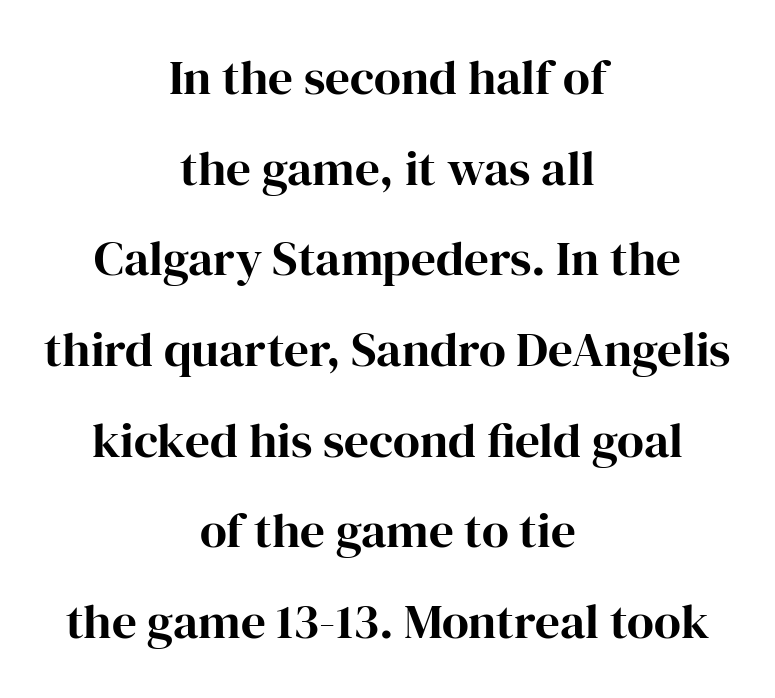
{"serif": "yes", "italic": "no", "width": "normal", "stroke_contrast": "high", "x_height": "medium", "monospaced": "no", "underline": "no", "align": "center", "line_spacing_ratio": 1.85, "letter_spacing": "normal", "letter_spacing_em": 0.0, "glyph_px": 49}
